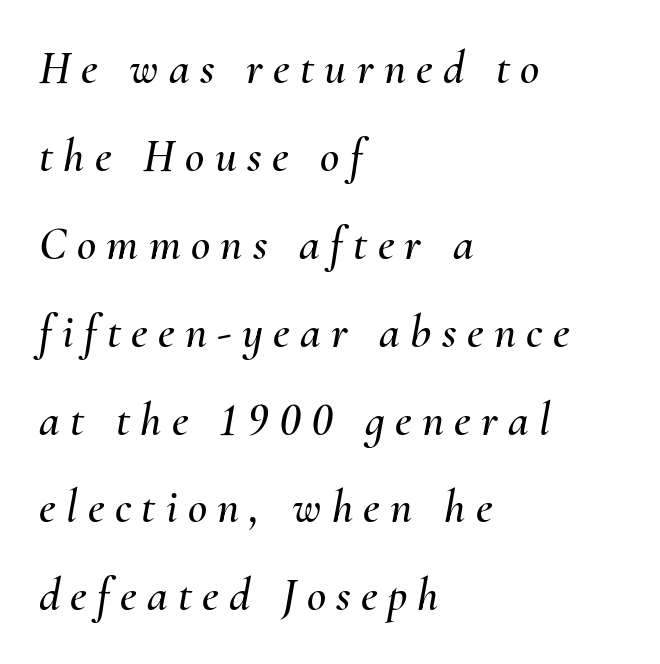
{"italic": "yes", "lean": "right", "slant_degrees": 10, "width": "normal", "stroke_contrast": "medium", "x_height": "small", "monospaced": "no", "underline": "no", "align": "left", "line_spacing_ratio": 1.87, "letter_spacing": "wide", "letter_spacing_em": 0.22, "glyph_px": 47}
